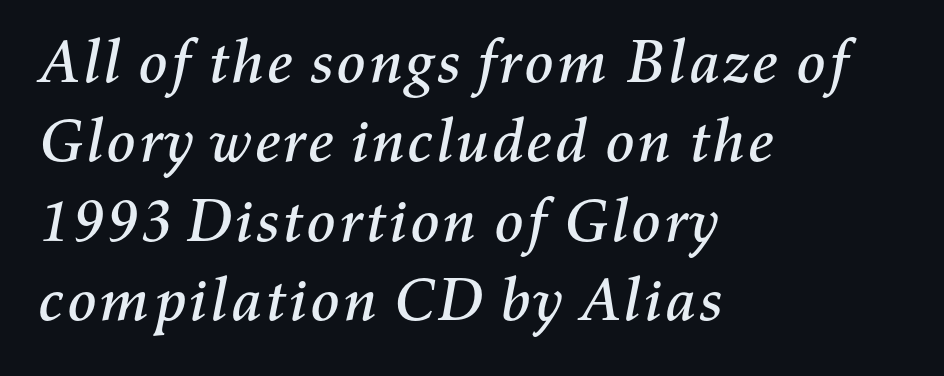
Q: Is the text italic (slanted)? A: Yes, it leans right by about 11 degrees.
Q: Is the text underlined? A: No.
Q: How is the paragraph aligned? A: Left-aligned.
Q: Is the spacing between letters normal or unusually wide? A: Normal.
Q: Is the spacing between lines tight, normal or loose? A: Normal.
Q: Width (condensed, normal, or wide)? A: Normal.
Q: Stroke contrast? A: Medium.
Q: x-height? A: Medium.
Q: Monospaced? A: No.
